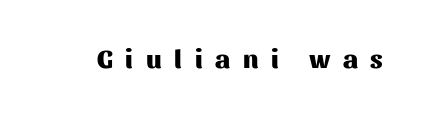
The image shows 26 px bold type, upright; set unusually wide letter spacing (+0.49 em), not underlined.
